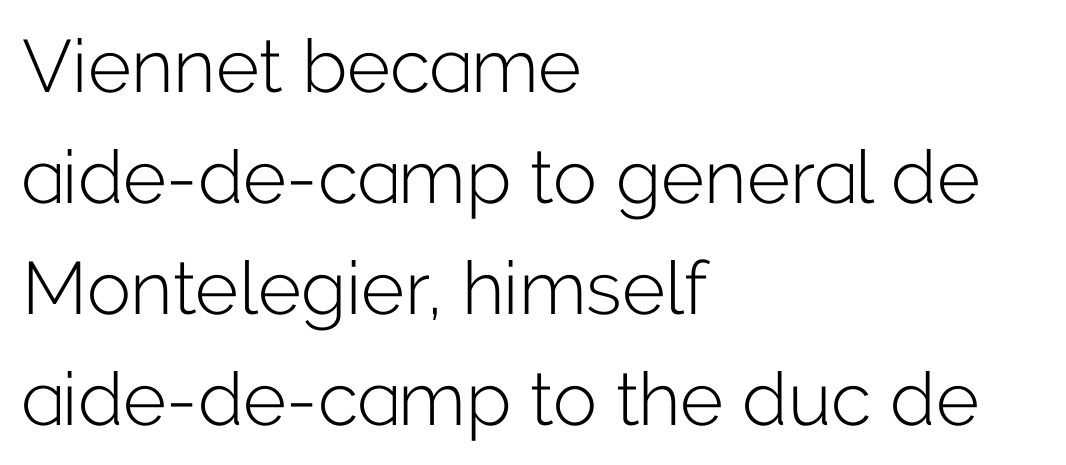
Q: Is the text bold? A: No.
Q: Is the text italic (slanted)? A: No, it is upright.
Q: Is the typeface a serif or a sans-serif typeface? A: Sans-serif.
Q: Is the text underlined? A: No.
Q: How is the paragraph aligned? A: Left-aligned.
Q: Is the spacing between letters normal or unusually wide? A: Normal.
Q: Is the spacing between lines tight, normal or loose? A: Normal.
Q: Width (condensed, normal, or wide)? A: Normal.
Q: Stroke contrast? A: Low.
Q: x-height? A: Medium.
Q: Monospaced? A: No.
